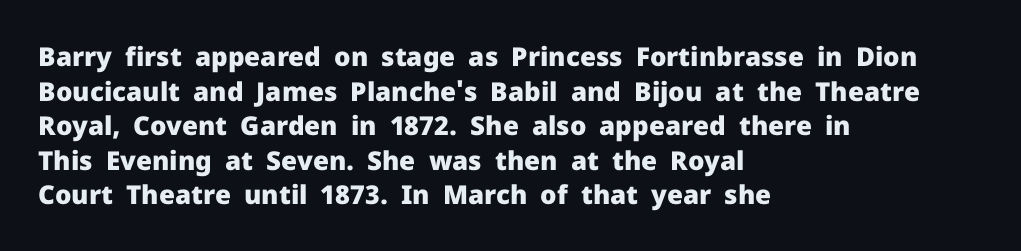
{"italic": "no", "bold": "yes", "underline": "no", "align": "left", "line_spacing": "normal", "line_spacing_ratio": 1.33, "letter_spacing": "normal", "letter_spacing_em": 0.0, "glyph_px": 26}
